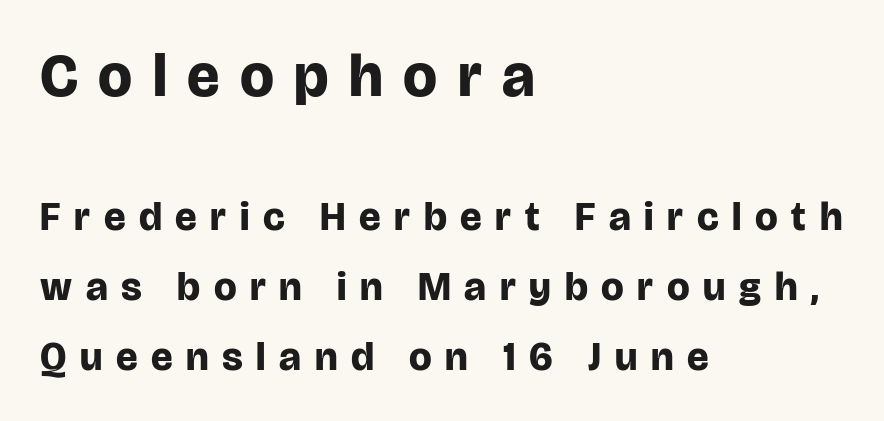
{"serif": "no", "italic": "no", "bold": "yes", "weight": "bold", "width": "normal", "stroke_contrast": "low", "x_height": "large", "monospaced": "no", "underline": "no", "align": "left", "line_spacing_ratio": 1.74, "letter_spacing": "wide", "letter_spacing_em": 0.34, "larger_block": "first", "size_ratio": 1.5, "glyph_px": 60}
